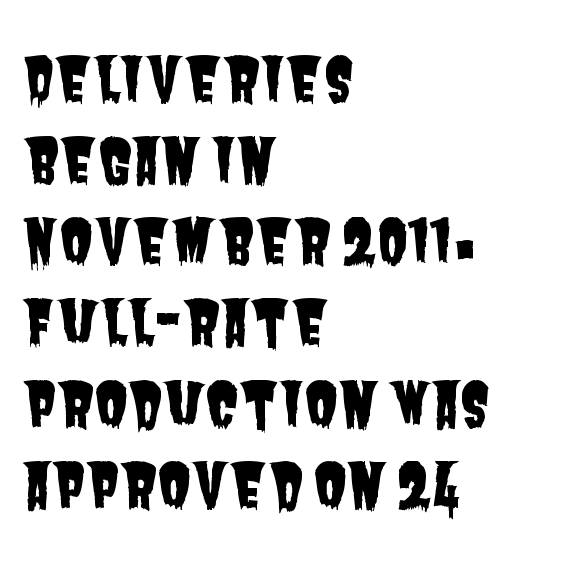
Q: Is the typeface a serif or a sans-serif typeface? A: Sans-serif.
Q: Is the text underlined? A: No.
Q: How is the paragraph aligned? A: Left-aligned.
Q: Is the spacing between letters normal or unusually wide? A: Normal.
Q: Is the spacing between lines tight, normal or loose? A: Normal.
Q: Width (condensed, normal, or wide)? A: Condensed.
Q: Stroke contrast? A: Low.
Q: x-height? A: Large.
Q: Monospaced? A: No.
